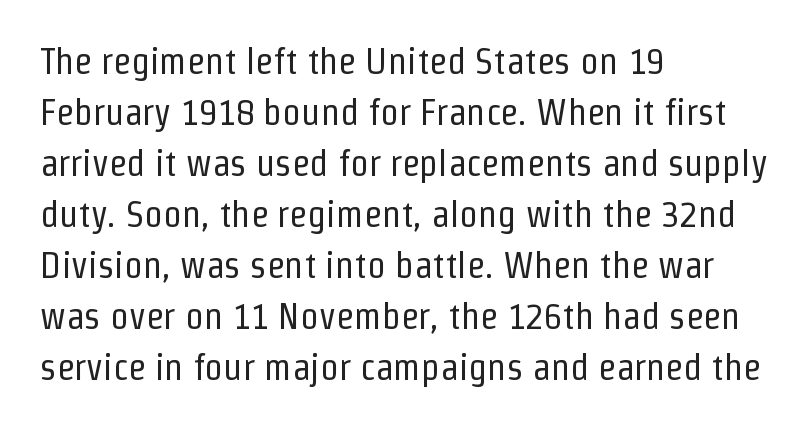
{"serif": "no", "italic": "no", "bold": "no", "weight": "regular", "width": "condensed", "stroke_contrast": "low", "x_height": "medium", "monospaced": "no", "underline": "no", "align": "left", "line_spacing": "normal", "line_spacing_ratio": 1.38, "letter_spacing": "normal", "letter_spacing_em": 0.0, "glyph_px": 37}
